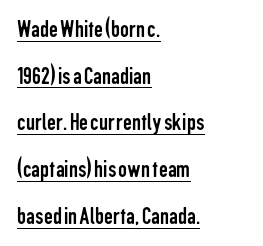
Compared with a centered layout, this one pins lines to the left instead. This is underlined copy, the kind a proofreader might mark for attention. The typeface has the unassuming heft of standard copy or less. The type is set solid horizontally, with unmodified tracking. Unlike italic type, these characters show no tilt at all.
